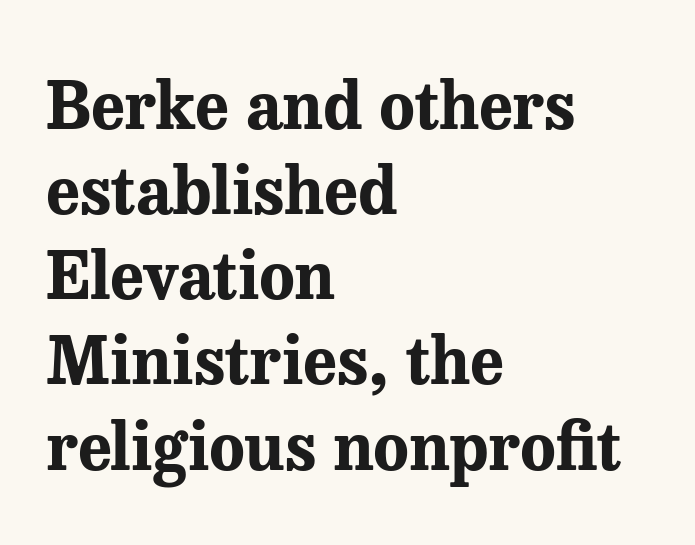
Q: Is the text bold? A: Yes.
Q: Is the text italic (slanted)? A: No, it is upright.
Q: Is the typeface a serif or a sans-serif typeface? A: Serif.
Q: Is the text underlined? A: No.
Q: How is the paragraph aligned? A: Left-aligned.
Q: Is the spacing between letters normal or unusually wide? A: Normal.
Q: Is the spacing between lines tight, normal or loose? A: Normal.
Q: Width (condensed, normal, or wide)? A: Normal.
Q: Stroke contrast? A: Medium.
Q: x-height? A: Medium.
Q: Monospaced? A: No.
